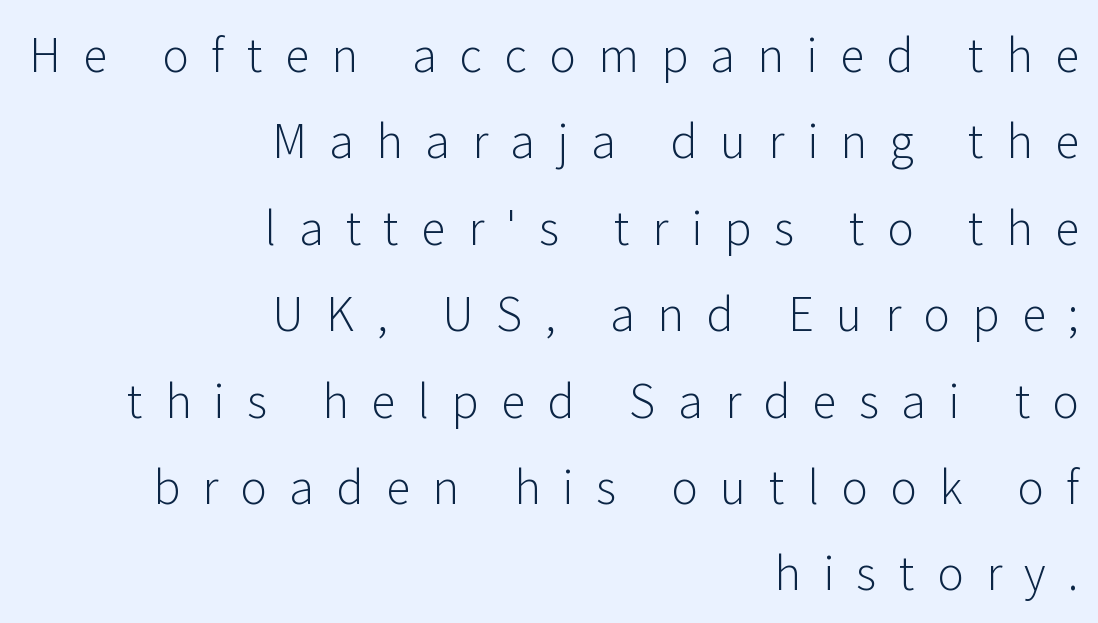
{"serif": "no", "italic": "no", "bold": "no", "weight": "light", "width": "normal", "stroke_contrast": "low", "x_height": "medium", "monospaced": "no", "underline": "no", "align": "right", "line_spacing": "loose", "line_spacing_ratio": 1.92, "letter_spacing": "wide", "letter_spacing_em": 0.5, "glyph_px": 45}
